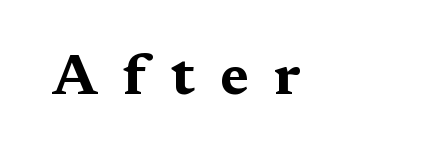
Q: Is the text bold? A: Yes.
Q: Is the text italic (slanted)? A: No, it is upright.
Q: Is the typeface a serif or a sans-serif typeface? A: Serif.
Q: Is the text underlined? A: No.
Q: How is the paragraph aligned? A: Left-aligned.
Q: Is the spacing between letters normal or unusually wide? A: Unusually wide.
Q: Width (condensed, normal, or wide)? A: Wide.
Q: Stroke contrast? A: Medium.
Q: x-height? A: Medium.
Q: Monospaced? A: No.
